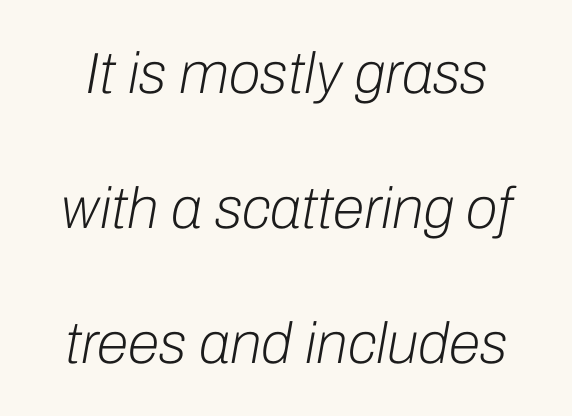
A typesetter would call this leading open, well beyond the default. This sample has the flowing, uneven cadence of proportional lettering. Is the type slanted? Yes — the strokes lean at a clear angle. Letter spacing: default. Descenders are the only things crossing below the line. Ink coverage per letter is moderate at most.
